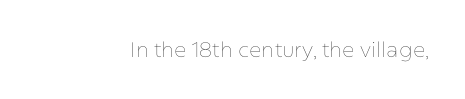
The passage shown is not underscored anywhere. The font's upright variant was chosen for this text. Stems here are at most as thick as an everyday book face. Observe the ordinary spacing: letters are neighbours, not strangers.
